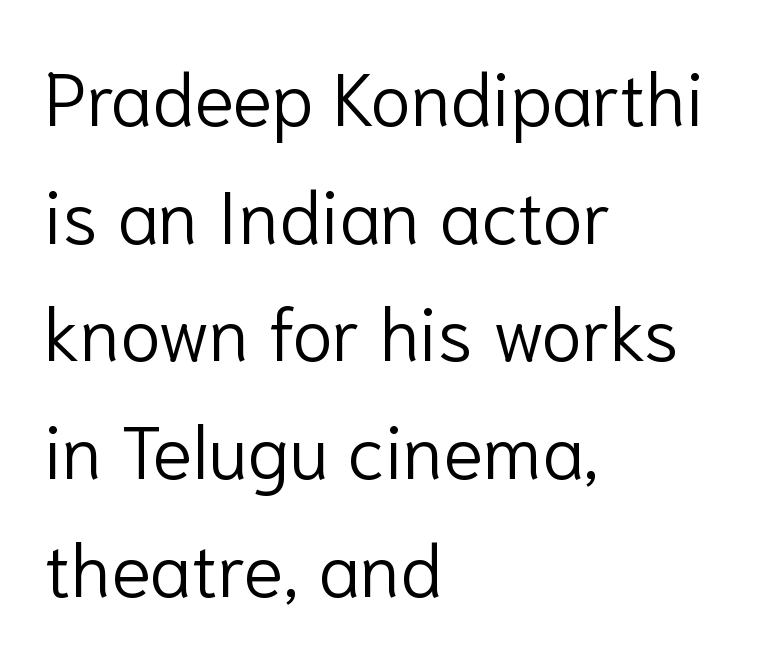
One-word summary of the alignment: left. When letters stand straight like this, we call the style roman or upright. Compared with a typical body face, this is equally light or lighter still. Students, observe: this is what conventionally led text looks like.
